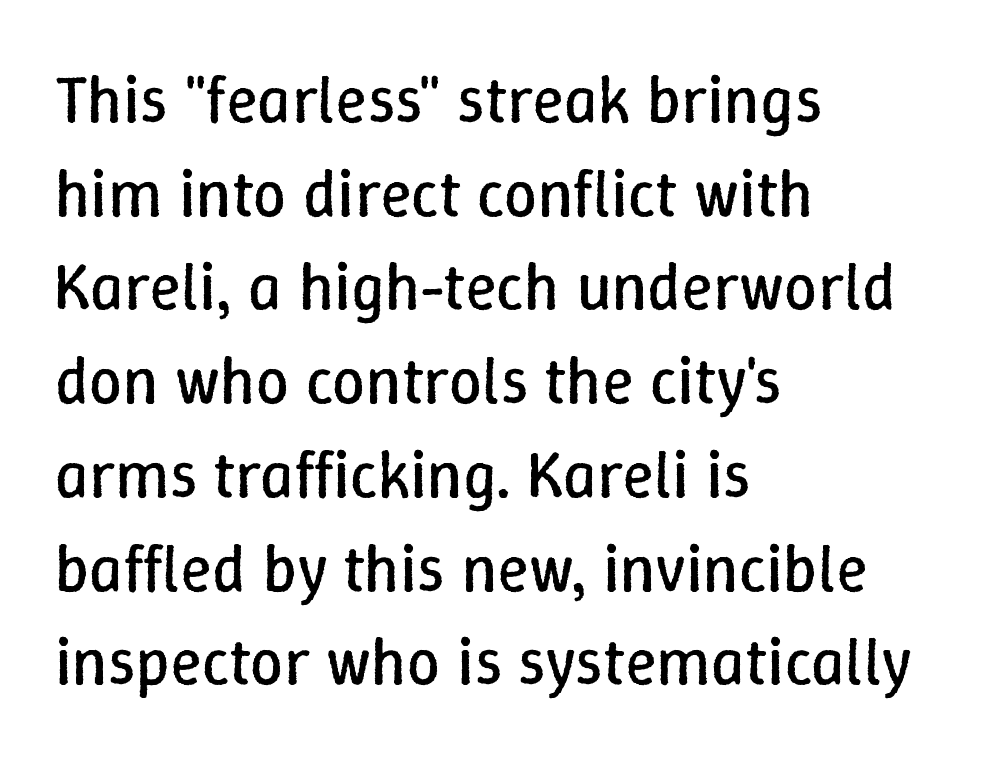
The image shows 66 px regular-weight type, upright; set left-aligned, normal line spacing (1.42x), normal letter spacing, not underlined; low stroke contrast and a medium x-height.
